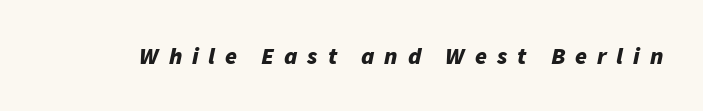
Q: Is the text bold? A: Yes.
Q: Is the text italic (slanted)? A: Yes, it leans right by about 11 degrees.
Q: Is the text underlined? A: No.
Q: Is the spacing between letters normal or unusually wide? A: Unusually wide.
